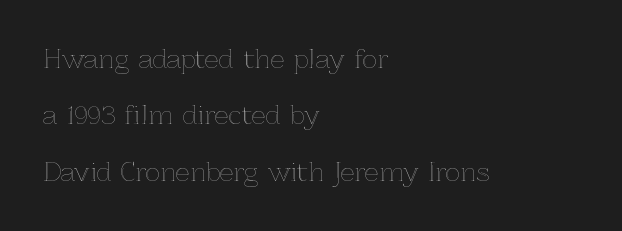
Q: Is the text italic (slanted)? A: No, it is upright.
Q: Is the text underlined? A: No.
Q: How is the paragraph aligned? A: Left-aligned.
Q: Is the spacing between letters normal or unusually wide? A: Normal.
Q: Is the spacing between lines tight, normal or loose? A: Loose.
